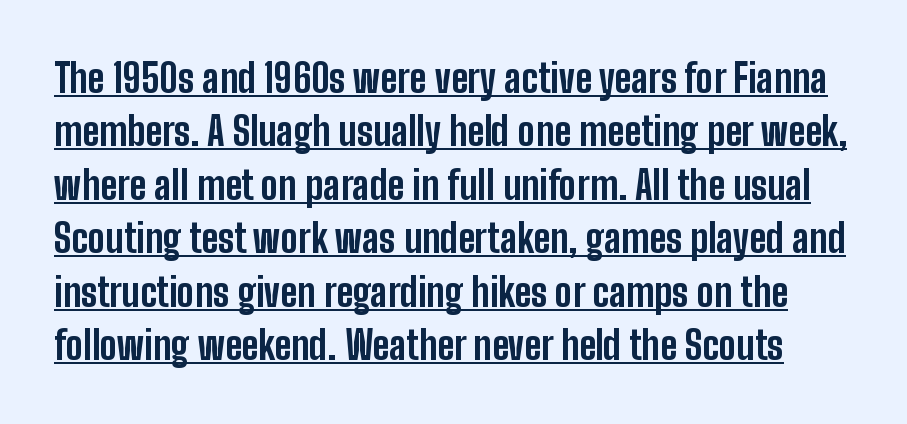
Classification — sans serif. These lines carry a lot of weight — the face is fully bold. Standard letterfit; no display-style spreading of the glyphs. The rows are spaced the way most documents space them. Italic: no, the glyphs are upright roman. This rendering features underlined lettering.
